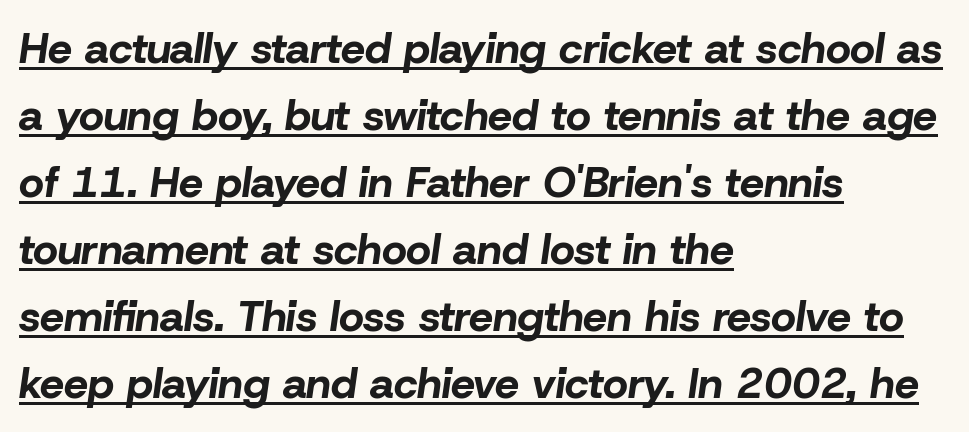
Q: Is the text bold? A: Yes.
Q: Is the text italic (slanted)? A: Yes, it leans right by about 8 degrees.
Q: Is the text underlined? A: Yes.
Q: How is the paragraph aligned? A: Left-aligned.
Q: Is the spacing between letters normal or unusually wide? A: Normal.
Q: Is the spacing between lines tight, normal or loose? A: Normal.
Q: Width (condensed, normal, or wide)? A: Normal.
Q: Stroke contrast? A: Low.
Q: x-height? A: Medium.
Q: Monospaced? A: No.
